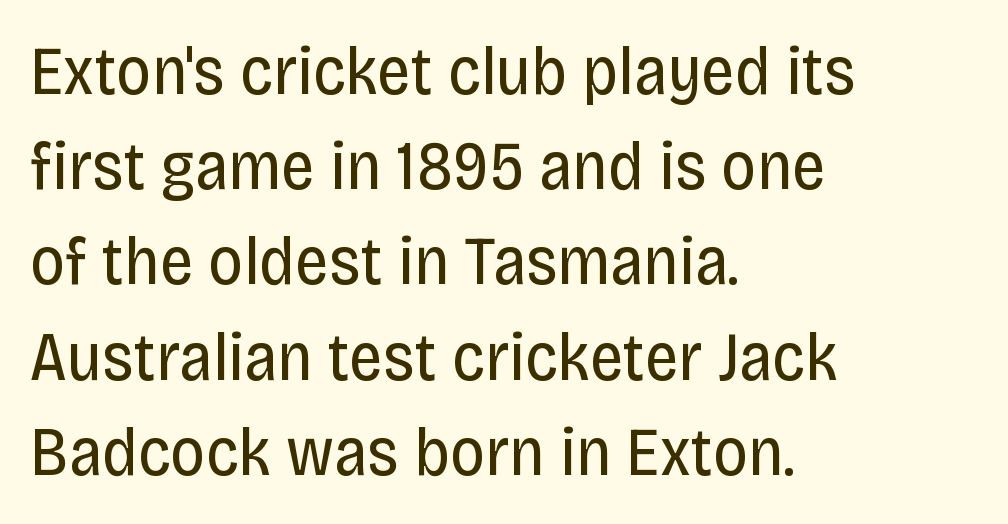
Q: Is the text bold? A: No.
Q: Is the text italic (slanted)? A: No, it is upright.
Q: Is the typeface a serif or a sans-serif typeface? A: Sans-serif.
Q: Is the text underlined? A: No.
Q: How is the paragraph aligned? A: Left-aligned.
Q: Is the spacing between letters normal or unusually wide? A: Normal.
Q: Is the spacing between lines tight, normal or loose? A: Normal.
Q: Width (condensed, normal, or wide)? A: Condensed.
Q: Stroke contrast? A: Low.
Q: x-height? A: Large.
Q: Monospaced? A: No.
